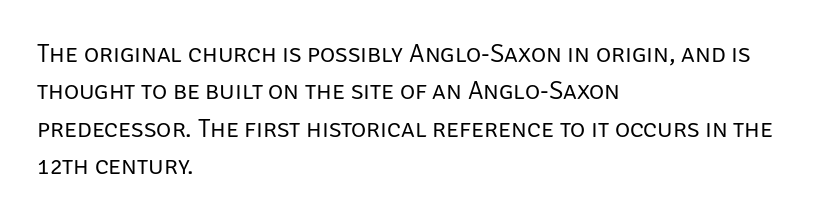
{"italic": "no", "bold": "no", "underline": "no", "align": "left", "line_spacing": "normal", "line_spacing_ratio": 1.44, "letter_spacing": "normal", "letter_spacing_em": 0.0, "glyph_px": 26}
